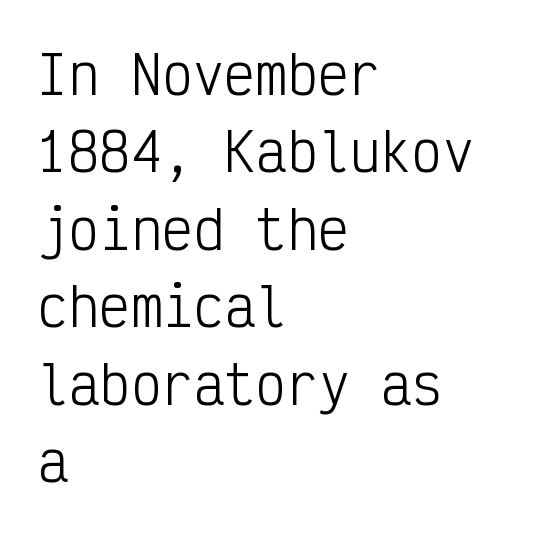
Q: Is the text bold? A: No.
Q: Is the text italic (slanted)? A: No, it is upright.
Q: Is the typeface a serif or a sans-serif typeface? A: Sans-serif.
Q: Is the text underlined? A: No.
Q: How is the paragraph aligned? A: Left-aligned.
Q: Is the spacing between letters normal or unusually wide? A: Normal.
Q: Is the spacing between lines tight, normal or loose? A: Normal.
Q: Width (condensed, normal, or wide)? A: Condensed.
Q: Stroke contrast? A: Low.
Q: x-height? A: Medium.
Q: Monospaced? A: Yes.
